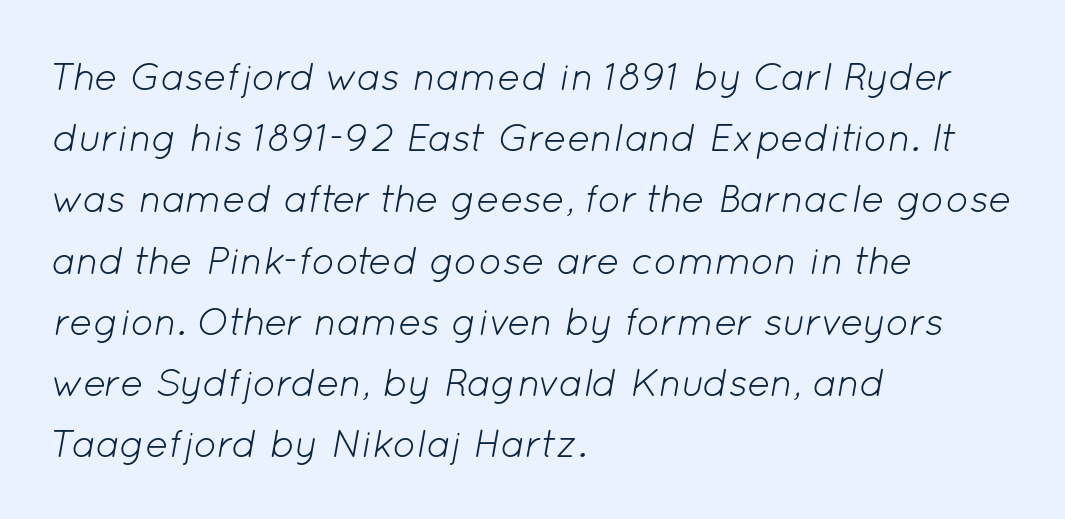
Q: Is the text bold? A: No.
Q: Is the text italic (slanted)? A: Yes, it leans right by about 12 degrees.
Q: Is the text underlined? A: No.
Q: How is the paragraph aligned? A: Left-aligned.
Q: Is the spacing between letters normal or unusually wide? A: Normal.
Q: Is the spacing between lines tight, normal or loose? A: Normal.
Q: Width (condensed, normal, or wide)? A: Normal.
Q: Stroke contrast? A: Low.
Q: x-height? A: Medium.
Q: Monospaced? A: No.
